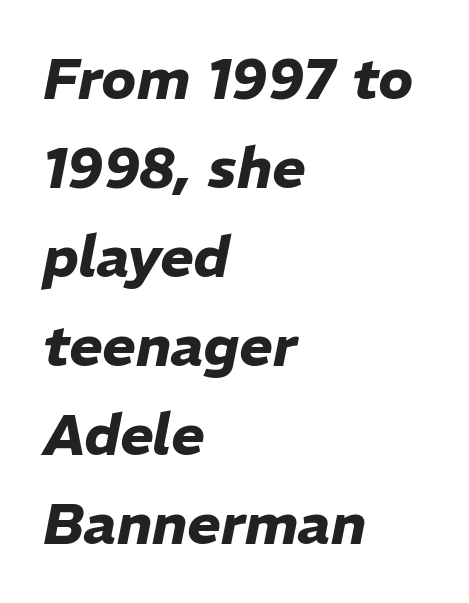
{"italic": "yes", "lean": "right", "slant_degrees": 11, "bold": "yes", "weight": "heavy", "width": "normal", "stroke_contrast": "low", "x_height": "medium", "monospaced": "no", "underline": "no", "align": "left", "line_spacing": "normal", "line_spacing_ratio": 1.56, "letter_spacing": "normal", "letter_spacing_em": 0.0, "glyph_px": 57}
